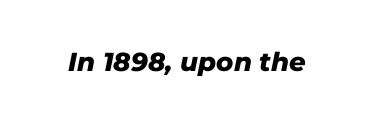
This is oblique type, the kind used for emphasis or titles. The face used here is rendered with its standard letterfit. Caption: bold face, heavy strokes. Only glyphs here, with clear space below each row.
